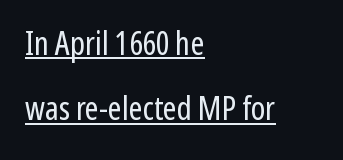
Q: Is the text bold? A: No.
Q: Is the text italic (slanted)? A: No, it is upright.
Q: Is the typeface a serif or a sans-serif typeface? A: Sans-serif.
Q: Is the text underlined? A: Yes.
Q: How is the paragraph aligned? A: Left-aligned.
Q: Is the spacing between letters normal or unusually wide? A: Normal.
Q: Is the spacing between lines tight, normal or loose? A: Loose.
Q: Width (condensed, normal, or wide)? A: Condensed.
Q: Stroke contrast? A: Low.
Q: x-height? A: Medium.
Q: Monospaced? A: No.
